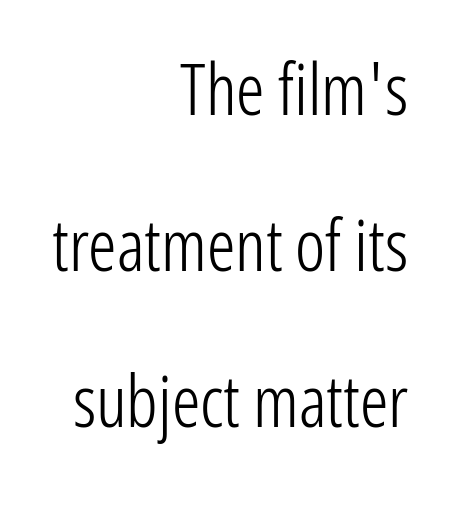
Spacing verdict: proportional, widths tailored to each character. The specimen omits any rule beneath the text block's lines. Quick note: interline space is abundant. The type sits square on the baseline with zero lean. Is this a sans? Yes — the strokes have no serifs.
